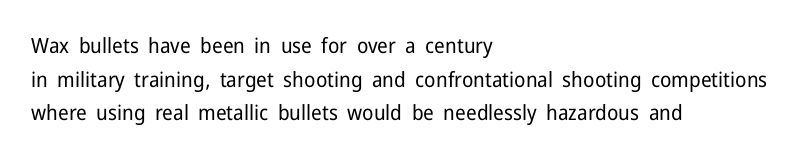
{"italic": "no", "bold": "no", "underline": "no", "align": "left", "line_spacing": "normal", "line_spacing_ratio": 1.6, "letter_spacing": "normal", "letter_spacing_em": 0.0, "glyph_px": 21}
